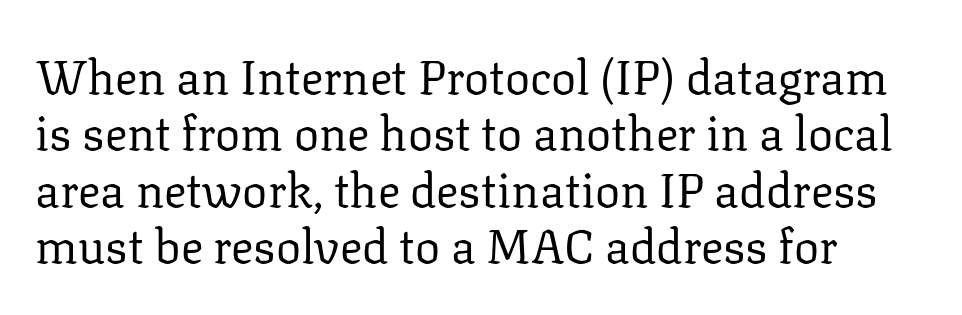
The image shows 47 px regular-weight serif type, upright; set left-aligned, line spacing 1.2x, normal letter spacing, not underlined; low stroke contrast and a medium x-height.
